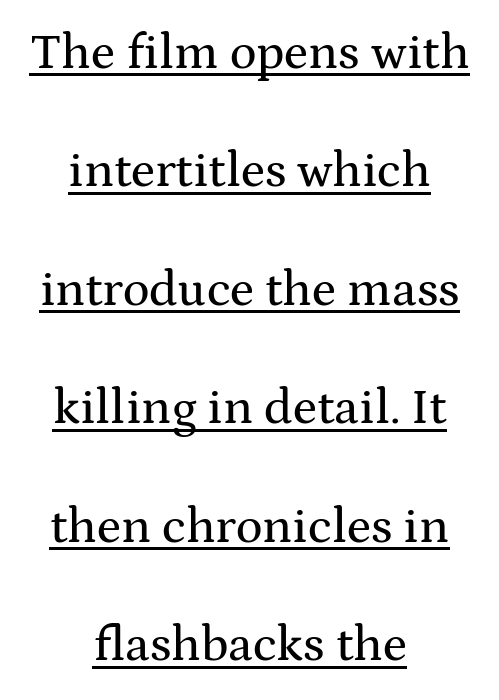
{"serif": "yes", "italic": "no", "width": "wide", "stroke_contrast": "medium", "x_height": "medium", "monospaced": "no", "underline": "yes", "align": "center", "line_spacing": "loose", "line_spacing_ratio": 2.37, "letter_spacing": "normal", "letter_spacing_em": 0.0, "glyph_px": 50}
